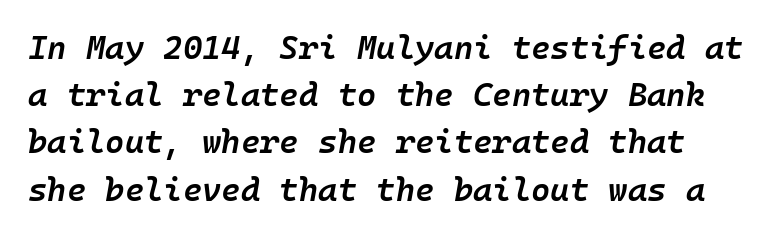
Q: Is the text bold? A: Semi-bold.
Q: Is the text italic (slanted)? A: Yes, it leans right by about 10 degrees.
Q: Is the text underlined? A: No.
Q: Is the spacing between letters normal or unusually wide? A: Normal.
Q: Is the spacing between lines tight, normal or loose? A: Normal.
Q: Width (condensed, normal, or wide)? A: Normal.
Q: Stroke contrast? A: Low.
Q: x-height? A: Medium.
